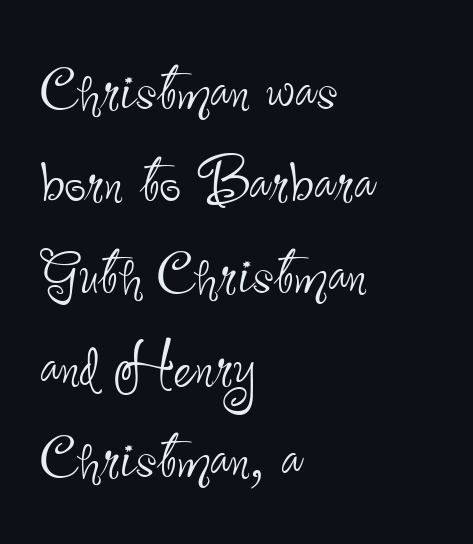
{"serif": "no", "bold": "no", "weight": "thin", "width": "condensed", "stroke_contrast": "low", "x_height": "small", "monospaced": "no", "underline": "no", "align": "left", "line_spacing_ratio": 1.21, "letter_spacing": "normal", "letter_spacing_em": 0.0, "glyph_px": 76}
